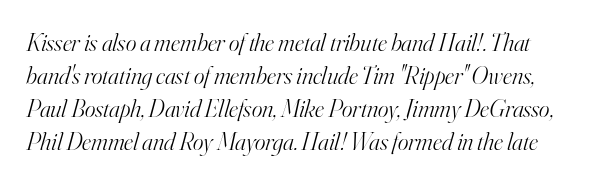
How would I describe the line gaps? Plain and ordinary. The gap between lines stays unmarked. The line texture is even and compact thanks to regular tracking. Is this a heavy cut? Hardly; it is regular or lighter. Does the lettering tilt? It does — this is italic.
